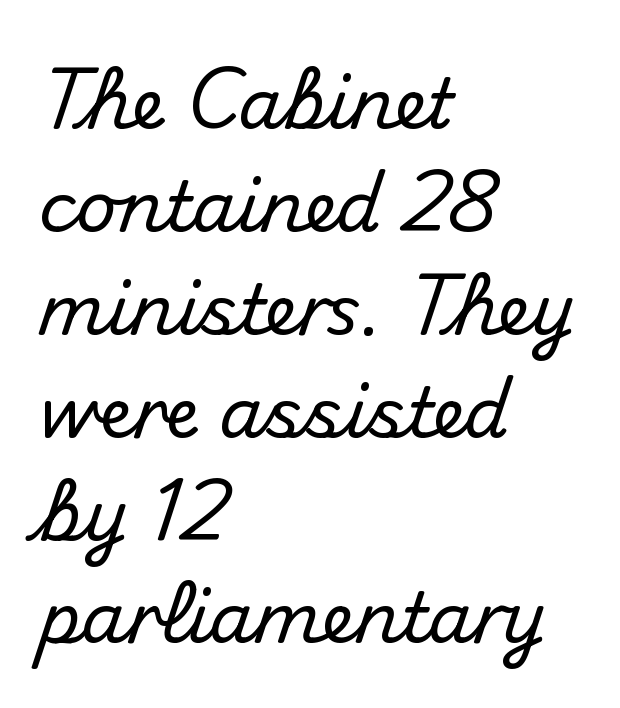
Q: Is the text italic (slanted)? A: Yes.
Q: Is the typeface a serif or a sans-serif typeface? A: Sans-serif.
Q: Is the text underlined? A: No.
Q: How is the paragraph aligned? A: Left-aligned.
Q: Is the spacing between letters normal or unusually wide? A: Normal.
Q: Is the spacing between lines tight, normal or loose? A: Normal.
Q: Width (condensed, normal, or wide)? A: Normal.
Q: Stroke contrast? A: Medium.
Q: x-height? A: Small.
Q: Monospaced? A: No.
